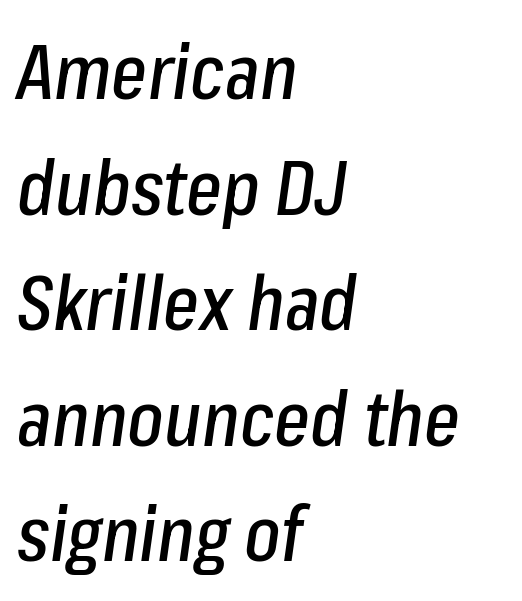
Q: Is the text italic (slanted)? A: Yes, it leans right by about 8 degrees.
Q: Is the text underlined? A: No.
Q: How is the paragraph aligned? A: Left-aligned.
Q: Is the spacing between letters normal or unusually wide? A: Normal.
Q: Is the spacing between lines tight, normal or loose? A: Normal.
Q: Width (condensed, normal, or wide)? A: Condensed.
Q: Stroke contrast? A: Low.
Q: x-height? A: Medium.
Q: Monospaced? A: No.
